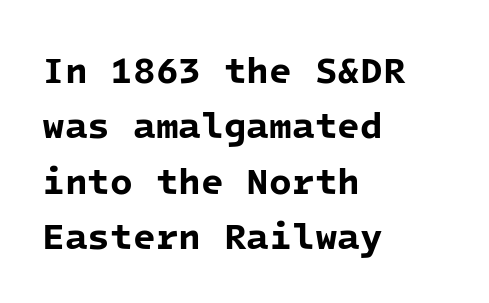
The image shows 37 px bold sans-serif type, monospaced; set left-aligned, normal line spacing (1.5x), normal letter spacing, not underlined; low stroke contrast and a medium x-height.
